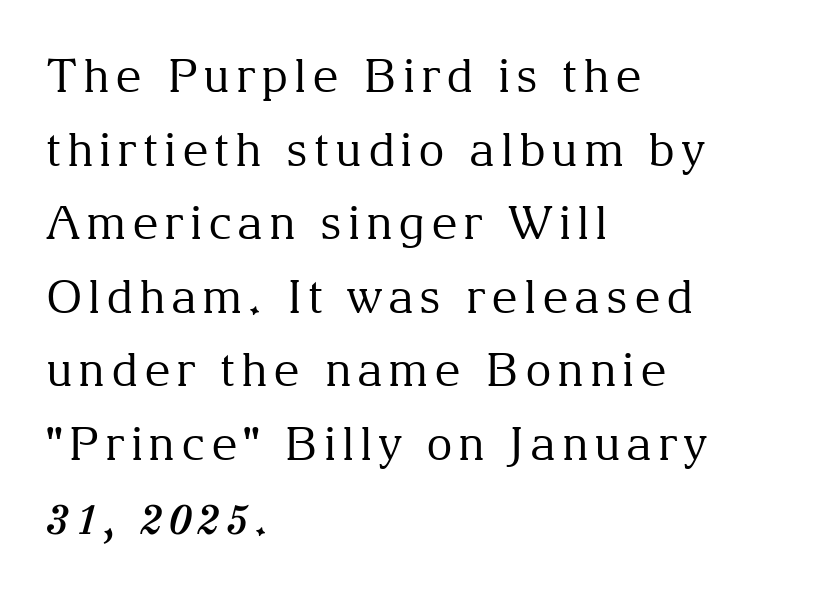
{"serif": "yes", "italic": "no", "bold": "no", "weight": "regular", "width": "normal", "stroke_contrast": "medium", "x_height": "medium", "monospaced": "no", "underline": "no", "align": "left", "line_spacing": "normal", "line_spacing_ratio": 1.6, "glyph_px": 46}
